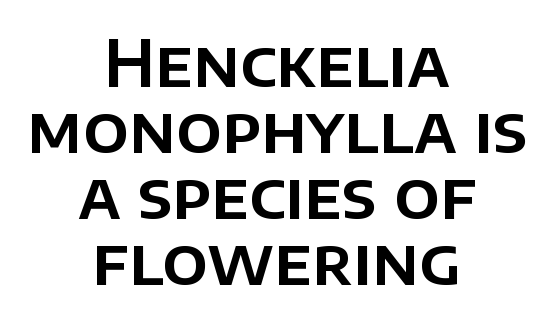
The image shows 64 px sans-serif type, upright; set centered, tight line spacing (1.03x), normal letter spacing, not underlined; low stroke contrast and a large x-height.
